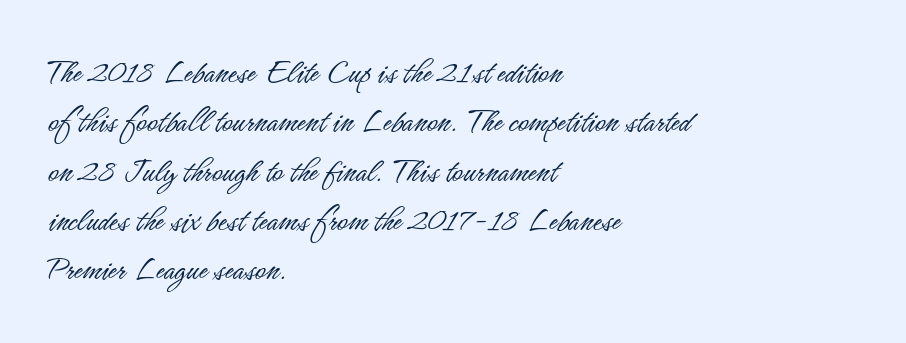
{"serif": "no", "bold": "no", "weight": "light", "width": "condensed", "stroke_contrast": "low", "x_height": "small", "monospaced": "no", "underline": "no", "align": "left", "line_spacing": "normal", "line_spacing_ratio": 1.37, "letter_spacing": "normal", "letter_spacing_em": 0.0, "glyph_px": 36}
